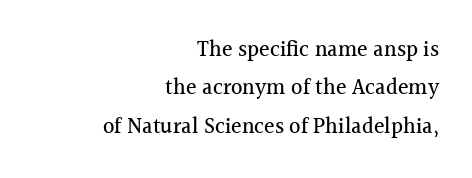
Q: Is the text italic (slanted)? A: No, it is upright.
Q: Is the text underlined? A: No.
Q: How is the paragraph aligned? A: Right-aligned.
Q: Is the spacing between letters normal or unusually wide? A: Normal.
